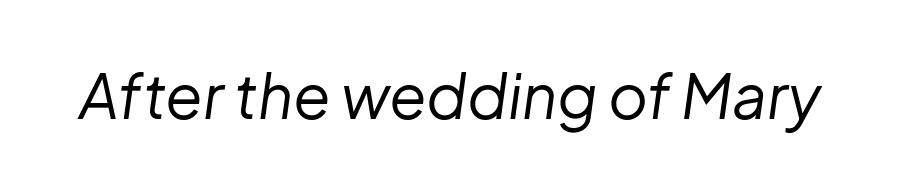
{"italic": "yes", "lean": "right", "slant_degrees": 8, "bold": "no", "weight": "regular", "width": "normal", "stroke_contrast": "low", "x_height": "medium", "monospaced": "no", "underline": "no", "letter_spacing": "normal", "letter_spacing_em": 0.0, "glyph_px": 61}
